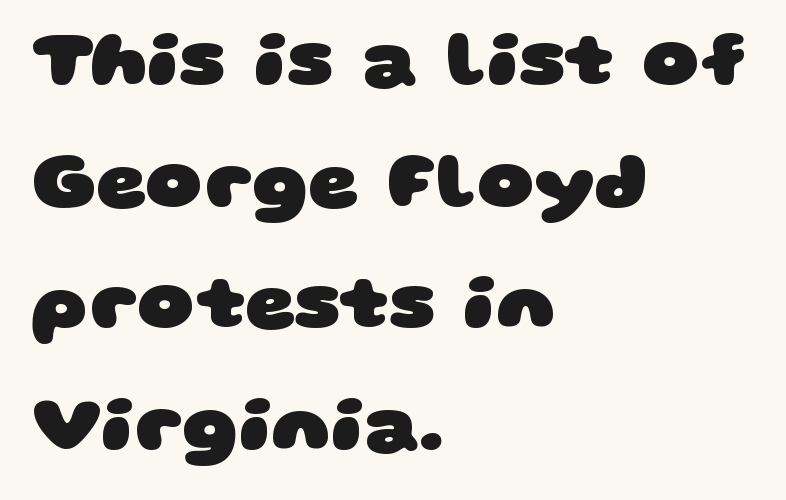
Q: Is the text bold? A: Yes.
Q: Is the typeface a serif or a sans-serif typeface? A: Sans-serif.
Q: Is the text underlined? A: No.
Q: How is the paragraph aligned? A: Left-aligned.
Q: Is the spacing between letters normal or unusually wide? A: Normal.
Q: Is the spacing between lines tight, normal or loose? A: Normal.
Q: Width (condensed, normal, or wide)? A: Wide.
Q: Stroke contrast? A: Low.
Q: x-height? A: Large.
Q: Monospaced? A: No.
